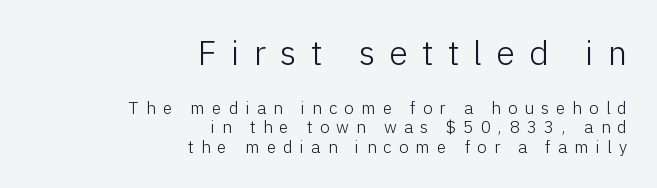
The image shows 34 px light sans-serif type, upright; set right-aligned, tight line spacing (1.14x), unusually wide letter spacing (+0.42 em), not underlined; the first (top) block is 2.0x larger; low stroke contrast and a medium x-height.
